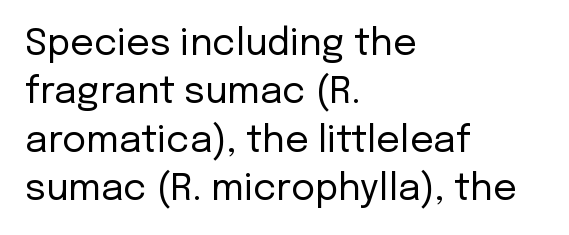
Q: Is the text bold? A: No.
Q: Is the text italic (slanted)? A: No, it is upright.
Q: Is the typeface a serif or a sans-serif typeface? A: Sans-serif.
Q: Is the text underlined? A: No.
Q: How is the paragraph aligned? A: Left-aligned.
Q: Is the spacing between letters normal or unusually wide? A: Normal.
Q: Is the spacing between lines tight, normal or loose? A: Normal.
Q: Width (condensed, normal, or wide)? A: Normal.
Q: Stroke contrast? A: Low.
Q: x-height? A: Medium.
Q: Monospaced? A: No.
